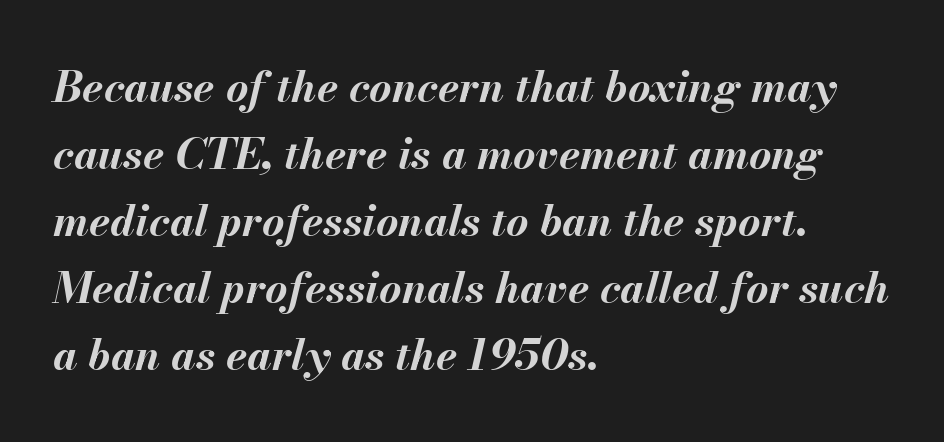
The passage shown is emphatically bold. This rendering features lettering with no underline. If you measured baseline to baseline, you'd find a middling distance. Character widths vary here, with narrow letters taking less room than wide ones. The type is set solid horizontally, with unmodified tracking. Style check: oblique.
